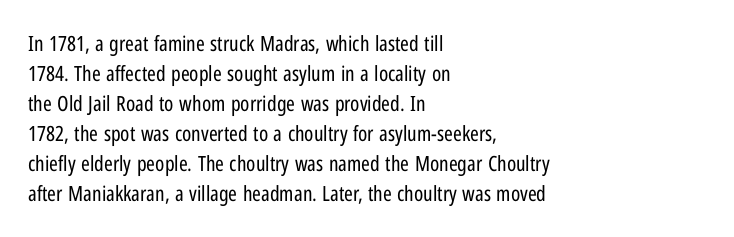
The image shows 21 px text type, upright; set left-aligned, normal line spacing (1.43x), normal letter spacing, not underlined.
